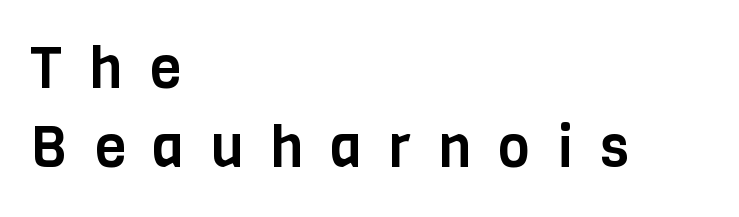
{"serif": "no", "italic": "no", "width": "condensed", "stroke_contrast": "low", "x_height": "large", "monospaced": "no", "underline": "no", "align": "left", "line_spacing": "normal", "line_spacing_ratio": 1.39, "letter_spacing": "wide", "letter_spacing_em": 0.48, "glyph_px": 57}
